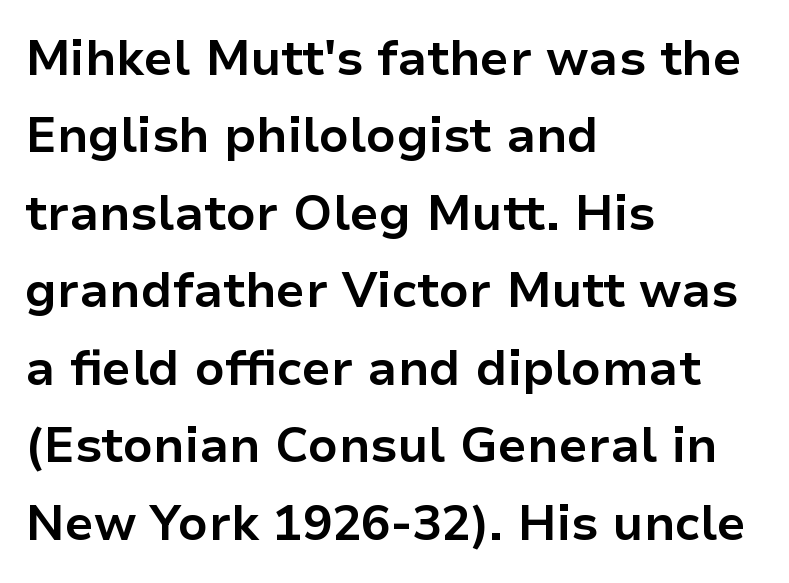
The image shows 49 px bold sans-serif type, upright; set left-aligned, normal line spacing (1.58x), normal letter spacing, not underlined; low stroke contrast and a medium x-height.
